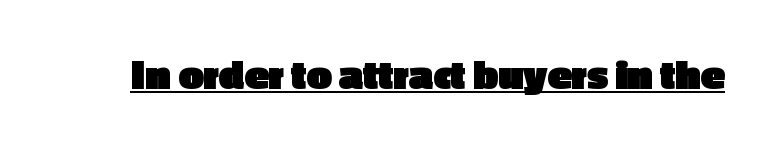
{"serif": "no", "italic": "no", "bold": "yes", "weight": "heavy", "width": "normal", "x_height": "medium", "monospaced": "no", "underline": "yes", "letter_spacing": "normal", "letter_spacing_em": 0.0, "glyph_px": 44}
